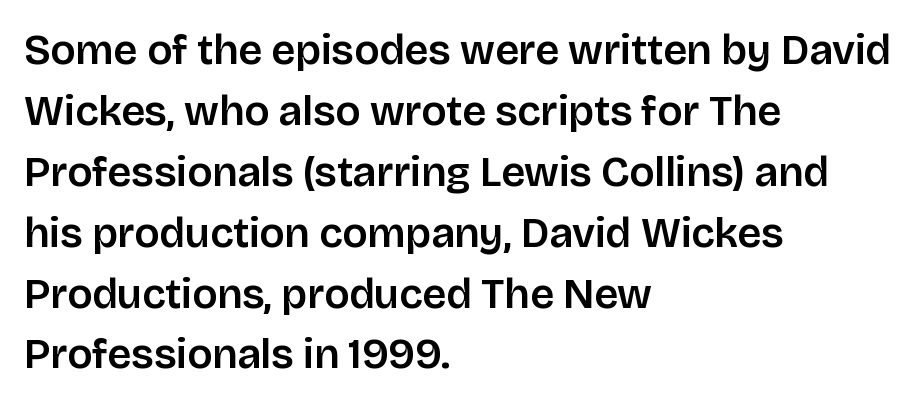
{"serif": "no", "italic": "no", "width": "normal", "stroke_contrast": "low", "x_height": "large", "monospaced": "no", "underline": "no", "align": "left", "line_spacing": "normal", "line_spacing_ratio": 1.45, "letter_spacing": "normal", "letter_spacing_em": 0.0, "glyph_px": 42}
